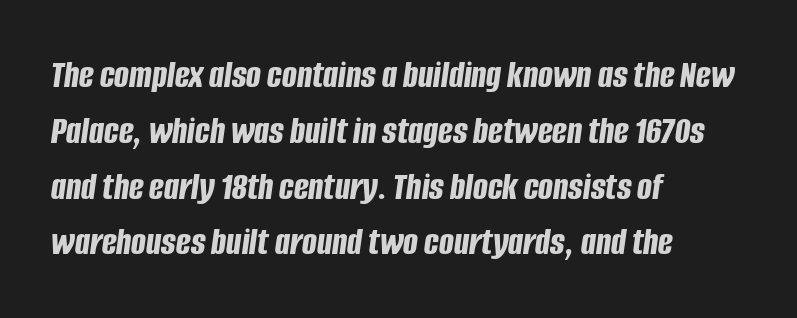
Q: Is the text bold? A: Yes.
Q: Is the text italic (slanted)? A: Yes, it leans right by about 8 degrees.
Q: Is the text underlined? A: No.
Q: How is the paragraph aligned? A: Left-aligned.
Q: Is the spacing between letters normal or unusually wide? A: Normal.
Q: Is the spacing between lines tight, normal or loose? A: Normal.
Q: Width (condensed, normal, or wide)? A: Condensed.
Q: Stroke contrast? A: Low.
Q: x-height? A: Large.
Q: Monospaced? A: No.
